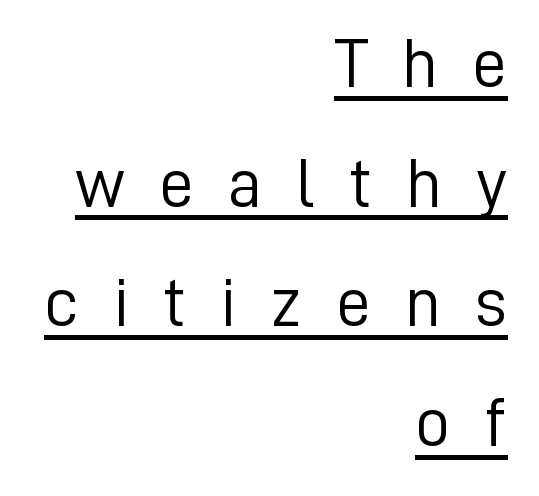
Notice how a bar underscores the lettering throughout. Loose tracking; the words dissolve into strings of separated letters. Character widths vary here, with narrow letters taking less room than wide ones. The letters carry no serifs — their stems end cleanly without finishing strokes.
